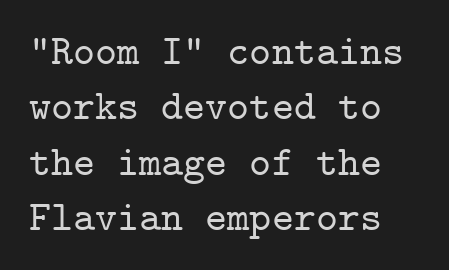
Q: Is the text italic (slanted)? A: No, it is upright.
Q: Is the typeface a serif or a sans-serif typeface? A: Serif.
Q: Is the text underlined? A: No.
Q: Is the spacing between letters normal or unusually wide? A: Normal.
Q: Is the spacing between lines tight, normal or loose? A: Normal.
Q: Width (condensed, normal, or wide)? A: Normal.
Q: Stroke contrast? A: Low.
Q: x-height? A: Medium.
Q: Monospaced? A: Yes.
